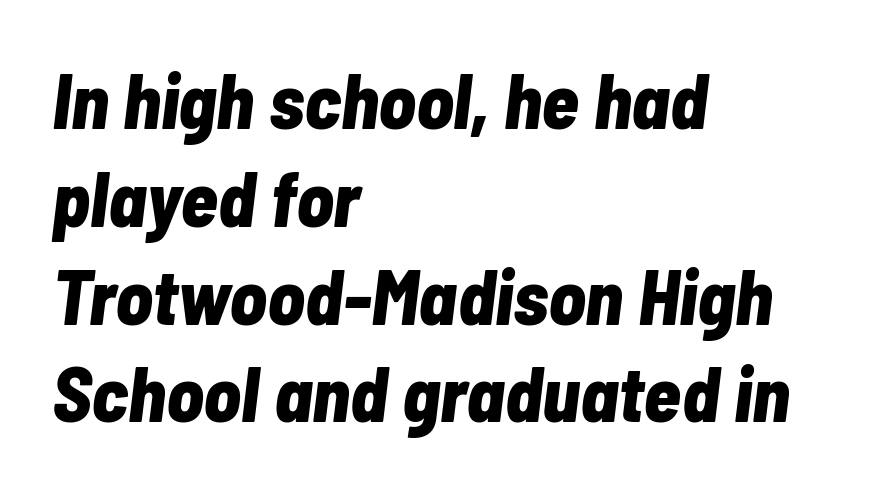
{"italic": "yes", "lean": "right", "slant_degrees": 7, "bold": "yes", "weight": "bold", "width": "condensed", "stroke_contrast": "low", "x_height": "medium", "monospaced": "no", "underline": "no", "align": "left", "line_spacing": "normal", "line_spacing_ratio": 1.27, "letter_spacing": "normal", "letter_spacing_em": 0.0, "glyph_px": 77}
